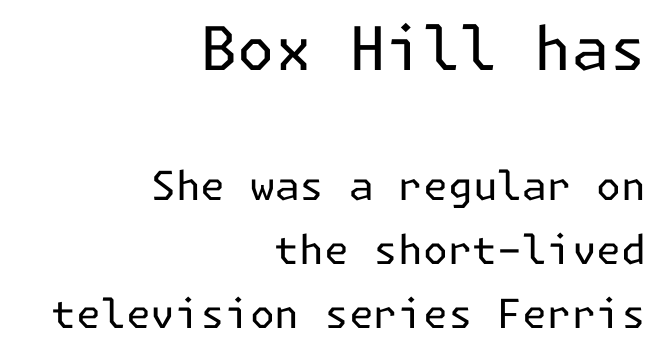
{"serif": "no", "italic": "no", "bold": "no", "weight": "regular", "width": "normal", "stroke_contrast": "low", "x_height": "medium", "underline": "no", "align": "right", "line_spacing": "normal", "line_spacing_ratio": 1.61, "letter_spacing": "normal", "letter_spacing_em": 0.0, "larger_block": "first", "size_ratio": 1.5, "glyph_px": 60}
